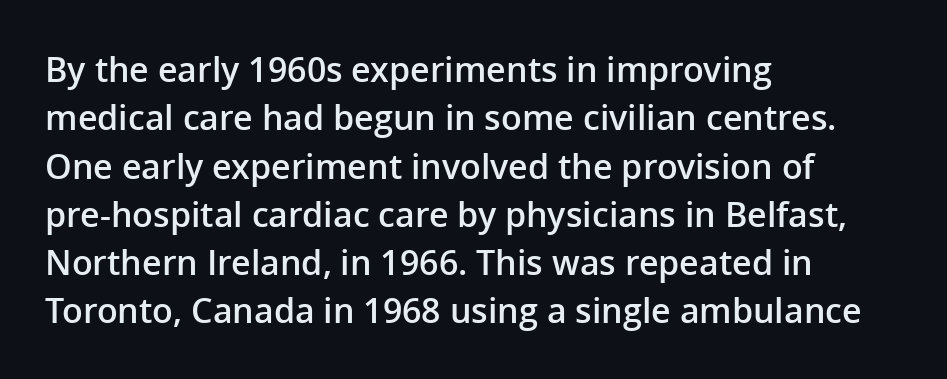
Honestly, the letter spacing is just normal — you wouldn't notice it. Each letter's strokes conclude bluntly, with no projecting serifs. Note the varied advance widths — an 'i' is clearly narrower than an 'm'. Set as a demibold, roughly 600 on the weight scale.
